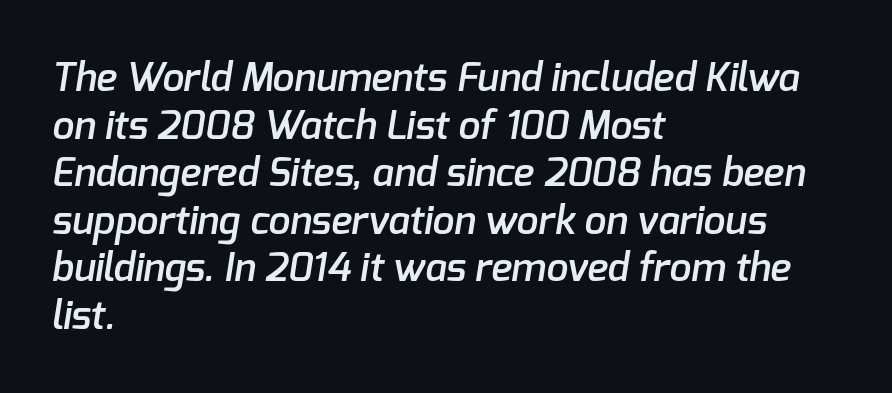
The image shows 39 px semibold sans-serif type; set left-aligned, line spacing 1.22x, normal letter spacing, not underlined; low stroke contrast and a medium x-height.
